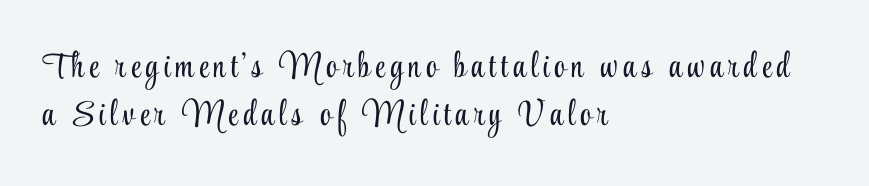
Q: Is the text bold? A: No.
Q: Is the text italic (slanted)? A: Yes.
Q: Is the typeface a serif or a sans-serif typeface? A: Serif.
Q: Is the text underlined? A: No.
Q: How is the paragraph aligned? A: Left-aligned.
Q: Is the spacing between lines tight, normal or loose? A: Normal.
Q: Width (condensed, normal, or wide)? A: Condensed.
Q: Stroke contrast? A: Low.
Q: x-height? A: Small.
Q: Monospaced? A: No.
